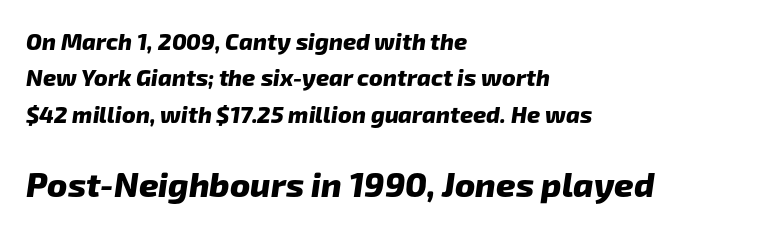
The image shows 34 px heavy sans-serif type; set left-aligned, normal line spacing (1.58x), normal letter spacing, not underlined; the second (bottom) block is 1.48x larger; low stroke contrast and a medium x-height.
